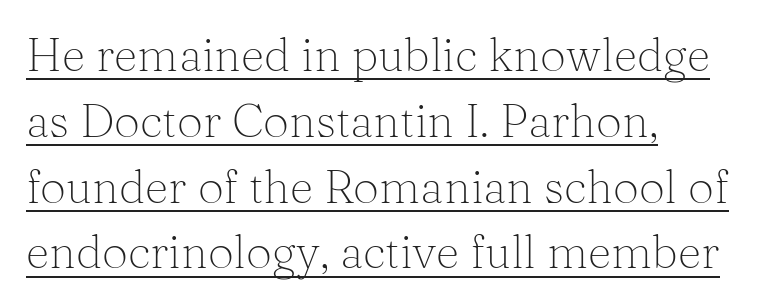
Q: Is the text bold? A: No.
Q: Is the text italic (slanted)? A: No, it is upright.
Q: Is the typeface a serif or a sans-serif typeface? A: Serif.
Q: Is the text underlined? A: Yes.
Q: How is the paragraph aligned? A: Left-aligned.
Q: Is the spacing between letters normal or unusually wide? A: Normal.
Q: Is the spacing between lines tight, normal or loose? A: Normal.
Q: Width (condensed, normal, or wide)? A: Normal.
Q: Stroke contrast? A: Medium.
Q: x-height? A: Medium.
Q: Monospaced? A: No.
